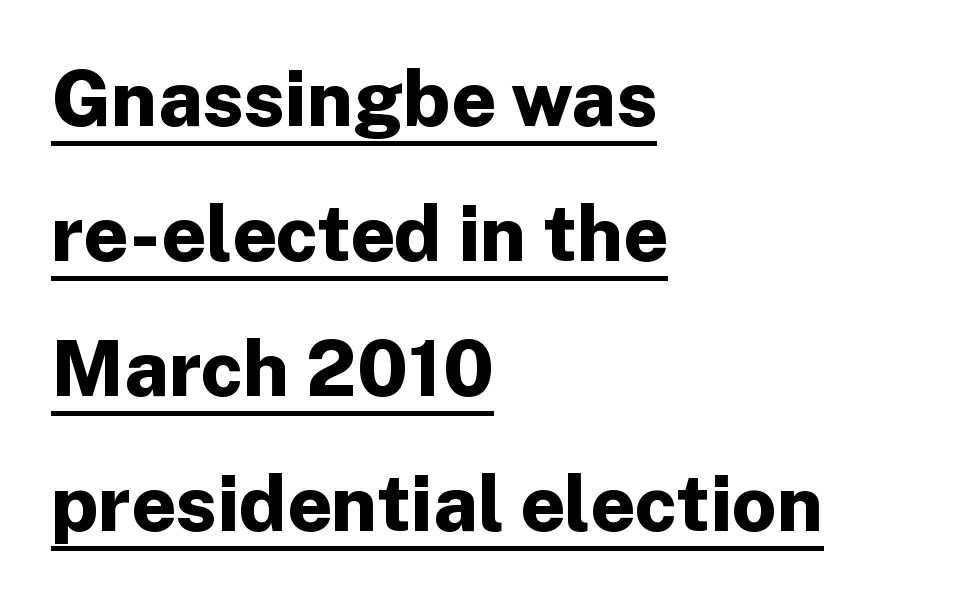
Q: Is the text bold? A: Yes.
Q: Is the text italic (slanted)? A: No, it is upright.
Q: Is the typeface a serif or a sans-serif typeface? A: Sans-serif.
Q: Is the text underlined? A: Yes.
Q: How is the paragraph aligned? A: Left-aligned.
Q: Is the spacing between letters normal or unusually wide? A: Normal.
Q: Width (condensed, normal, or wide)? A: Normal.
Q: Stroke contrast? A: Low.
Q: x-height? A: Medium.
Q: Monospaced? A: No.
